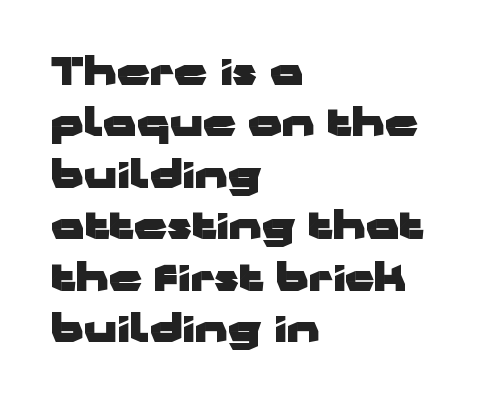
{"serif": "no", "italic": "no", "bold": "yes", "weight": "heavy", "width": "wide", "stroke_contrast": "low", "x_height": "medium", "monospaced": "no", "underline": "no", "align": "left", "line_spacing": "normal", "line_spacing_ratio": 1.39, "letter_spacing": "normal", "letter_spacing_em": 0.0, "glyph_px": 37}
